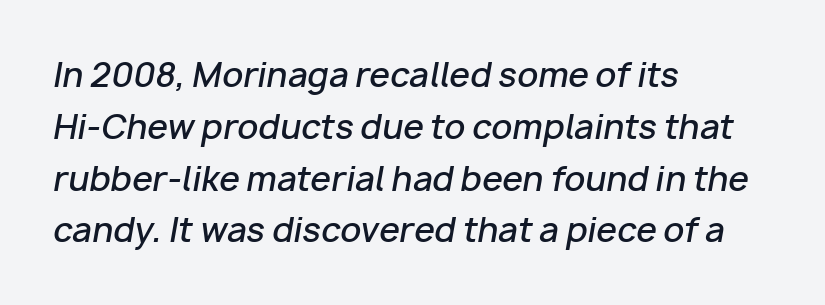
Q: Is the text bold? A: Semi-bold.
Q: Is the text italic (slanted)? A: Yes, it leans right by about 10 degrees.
Q: Is the text underlined? A: No.
Q: How is the paragraph aligned? A: Left-aligned.
Q: Is the spacing between letters normal or unusually wide? A: Normal.
Q: Is the spacing between lines tight, normal or loose? A: Normal.
Q: Width (condensed, normal, or wide)? A: Normal.
Q: Stroke contrast? A: Low.
Q: x-height? A: Medium.
Q: Monospaced? A: No.
